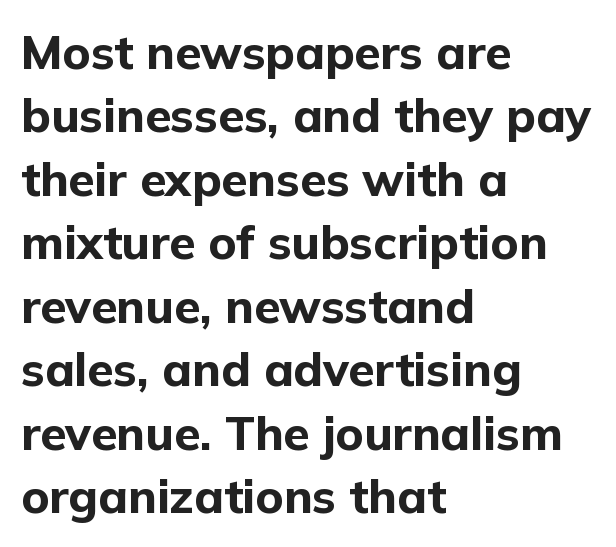
Letters rest on an invisible, unmarked baseline. Serif or sans? Sans — the stroke terminals are bare. Stroke thickness is high; the sample reads as a true bold. Layout note: lines flush left. Designer's note — italics off, roman on.
